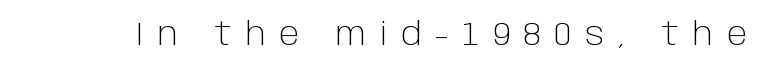
No chunkiness to these letters — they're not bold. Words appear elongated and porous because spacing is wide. The space directly below the letters is spotless. Observe the absence of serifs on each vertical stroke in this sample. Character widths vary here, with narrow letters taking less room than wide ones. Is there any slant? The stems are plumb.
